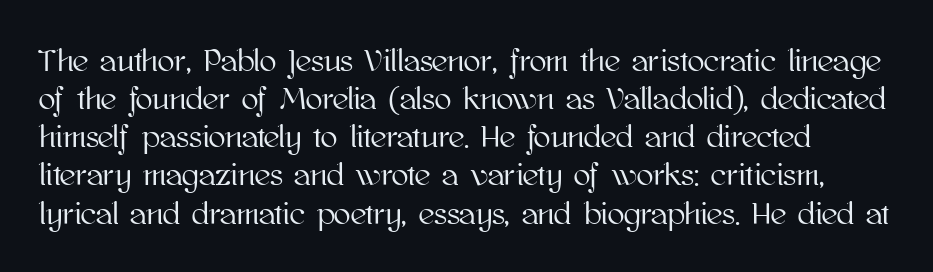
The type is set solid horizontally, with unmodified tracking. Type without underlining. In terms of posture, this sample is upright. Spacing verdict: proportional, widths tailored to each character.
